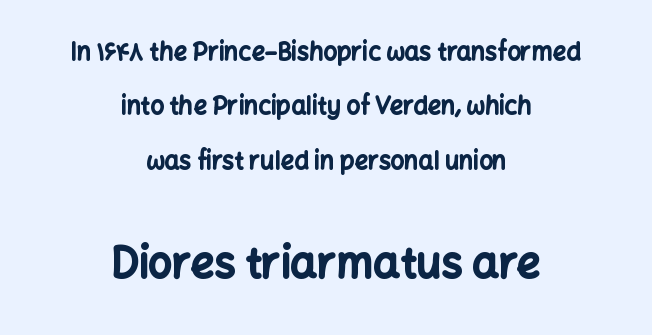
{"serif": "no", "italic": "no", "bold": "yes", "weight": "bold", "width": "normal", "stroke_contrast": "low", "x_height": "medium", "monospaced": "no", "underline": "no", "align": "center", "line_spacing": "loose", "line_spacing_ratio": 2.27, "letter_spacing": "normal", "letter_spacing_em": 0.0, "larger_block": "second", "size_ratio": 1.75, "glyph_px": 42}
